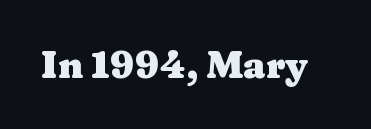
Weight: bold. Nothing unusual about the tracking: characters are spaced as the font intends. In terms of posture, this sample is upright. Just letters on the line, the space beneath them empty. Note the varied advance widths — an 'i' is clearly narrower than an 'm'. The rendering shows small feet on the letterforms — a serif design.
